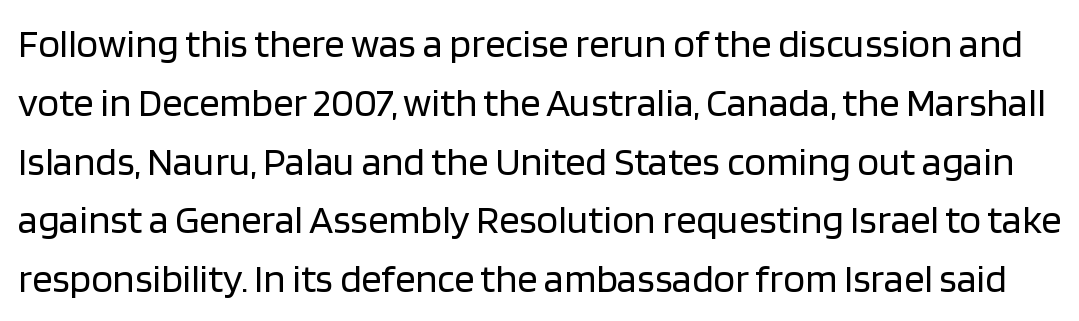
{"serif": "no", "italic": "no", "bold": "no", "weight": "regular", "width": "normal", "stroke_contrast": "low", "x_height": "large", "monospaced": "no", "underline": "no", "line_spacing": "normal", "line_spacing_ratio": 1.47, "letter_spacing": "normal", "letter_spacing_em": 0.0, "glyph_px": 40}
